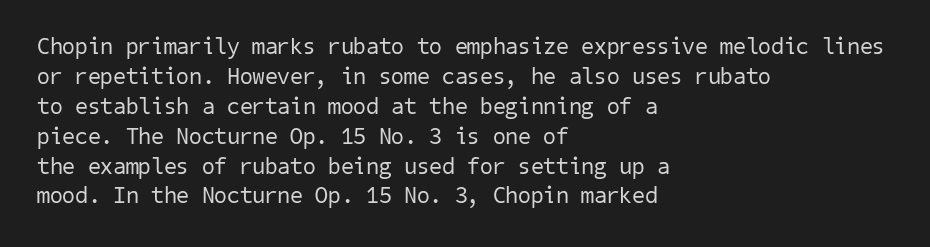
{"bold": "no", "underline": "no", "align": "left", "line_spacing": "normal", "line_spacing_ratio": 1.3, "letter_spacing": "normal", "letter_spacing_em": 0.0, "glyph_px": 23}
